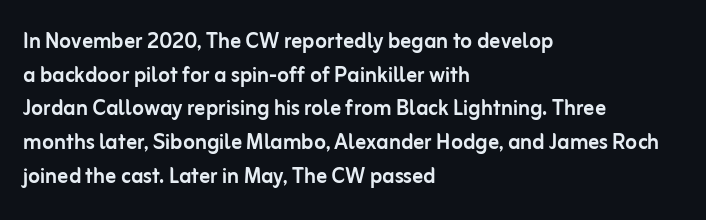
The image shows 27 px text type, upright; set left-aligned, normal line spacing (1.25x), normal letter spacing, not underlined.
